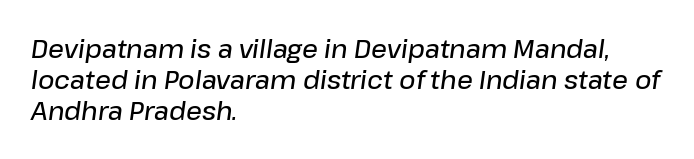
A student would call this left alignment; a typographer would say flush left, rag right. Beneath every word, the page is bare. The line texture is even and compact thanks to regular tracking. Slightly chunky letters — semibold, I'd say, not full bold. Would a proofreader flag this as italicized? Yes.
